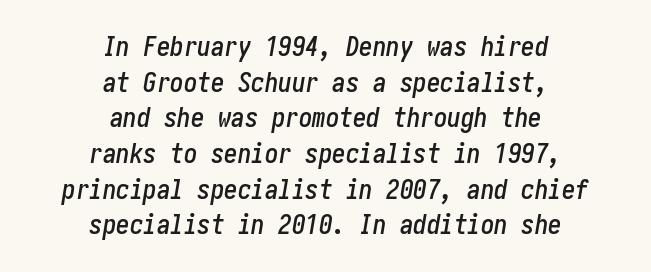
Q: Is the text italic (slanted)? A: Yes, it leans right by about 10 degrees.
Q: Is the text underlined? A: No.
Q: How is the paragraph aligned? A: Centered.
Q: Is the spacing between letters normal or unusually wide? A: Normal.
Q: Is the spacing between lines tight, normal or loose? A: Normal.
